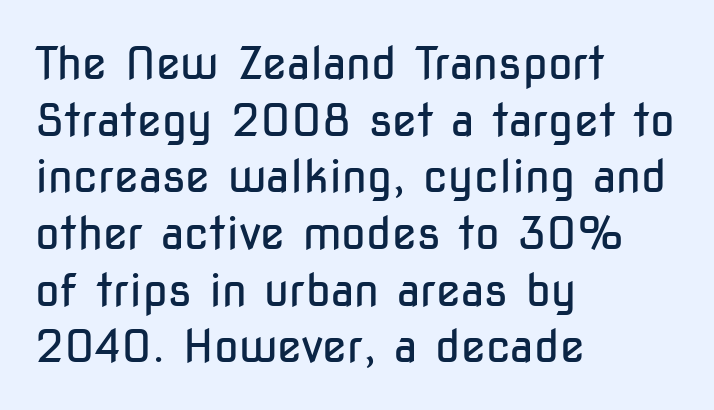
The image shows 45 px regular-weight, condensed sans-serif type, upright; set left-aligned, normal line spacing (1.26x), normal letter spacing, not underlined; low stroke contrast and a medium x-height.
